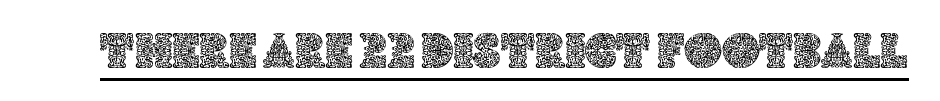
The rendering uses natural spacing where letterforms have individual widths. No italicization has been applied; the sample stays upright. You could call the tracking neutral — neither tight nor loose. A continuous stroke trails under the words, as in a hyperlink.
